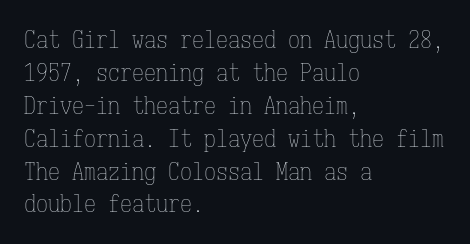
{"italic": "no", "bold": "no", "underline": "no", "align": "left", "line_spacing": "normal", "line_spacing_ratio": 1.37, "letter_spacing": "normal", "letter_spacing_em": 0.0, "glyph_px": 24}
